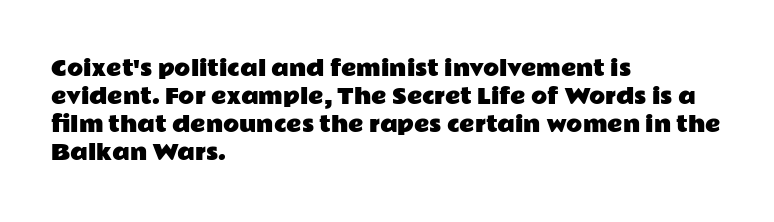
If you measured baseline to baseline, you'd find a middling distance. Descenders are the only things crossing below the line. The lines in this sample share a left origin and differ only in where they stop. Letter spacing: default. Quick note: not italic, upright.
